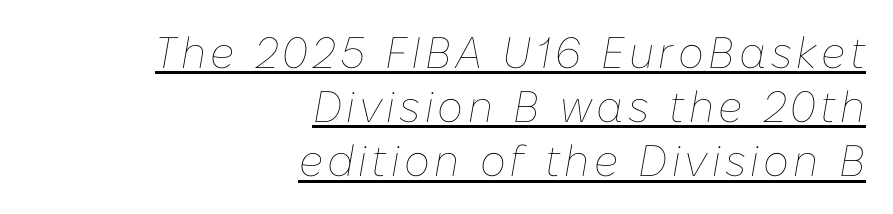
The image shows 44 px thin type, italic (leaning right); set right-aligned, line spacing 1.23x, underlined; low stroke contrast and a medium x-height.
